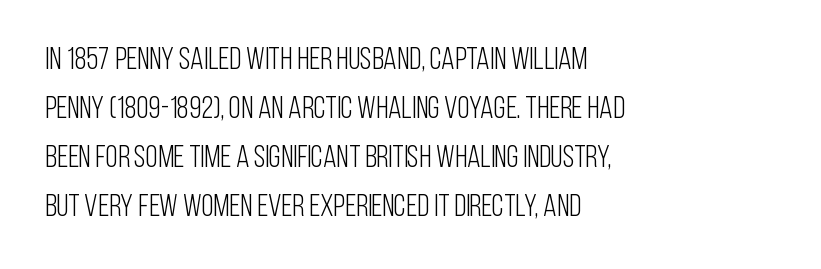
The image shows 31 px light, condensed sans-serif type, upright; set left-aligned, normal line spacing (1.58x), normal letter spacing, not underlined; low stroke contrast and a large x-height.
